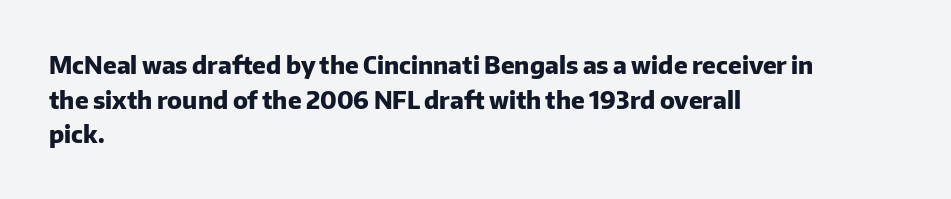
Rule under the text: the space is simply empty. Nothing unusual about the tracking: characters are spaced as the font intends. Leading: standard. This sample uses an upright cut, with every glyph sitting square on the baseline. Set as a true bold cut, around the 700 mark. Line beginnings align vertically; line endings do not.
